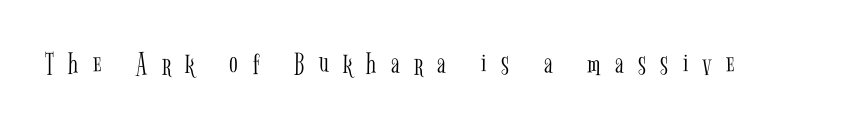
The image shows 32 px light, condensed serif type, upright; set unusually wide letter spacing (+0.45 em), not underlined; low stroke contrast and a medium x-height.
